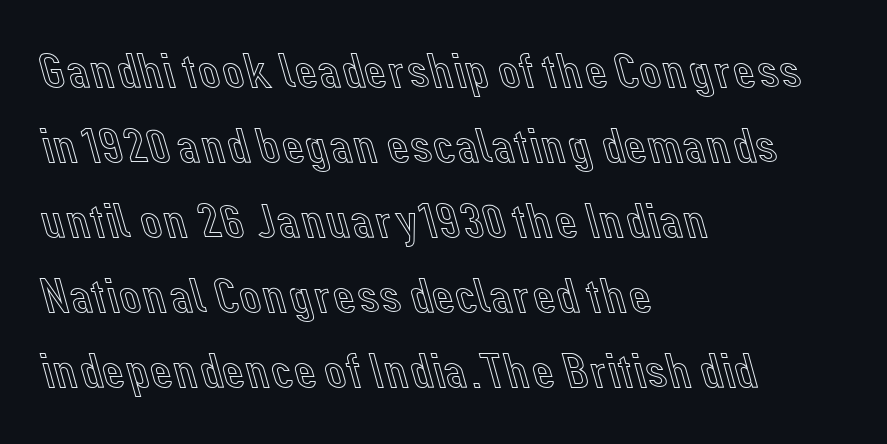
The typesetter chose a ragged-right arrangement here. Spacing verdict: proportional, widths tailored to each character. Unmarked baselines from the first word to the last. Caption: standard tracking, unaltered. Rows of type keep a routine distance in the vertical direction.
